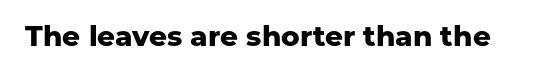
Is the type bold? Yes — the strokes are clearly thick and heavy. In terms of letterspacing, this is plain default setting. The space directly below the letters is spotless. Check where the strokes stop: nothing finishes them off — pure sans. Each letter keeps its own natural width here, so spacing adapts to shape.
